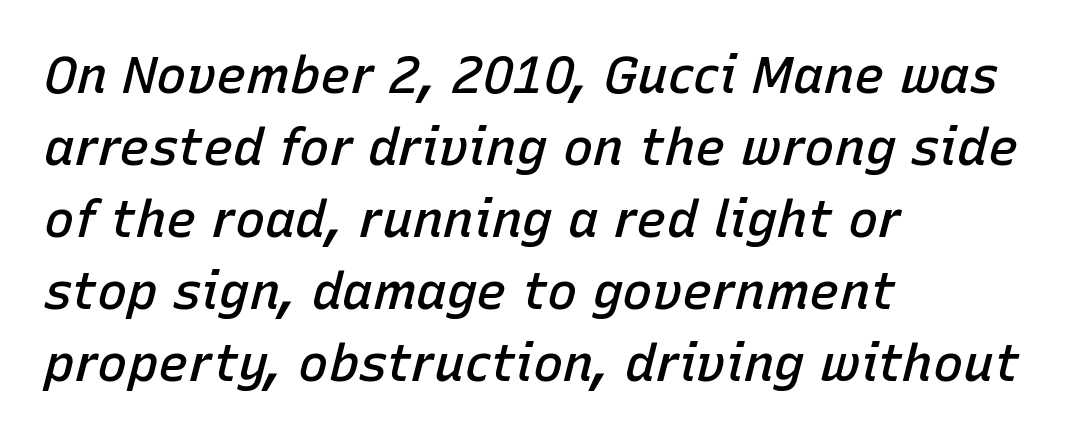
The image shows 51 px semibold type, italic (leaning right); set left-aligned, normal line spacing (1.41x), normal letter spacing, not underlined; low stroke contrast and a medium x-height.
